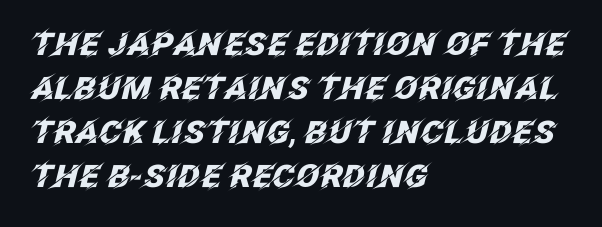
Q: Is the text bold? A: Yes.
Q: Is the text italic (slanted)? A: Yes, it leans right by about 12 degrees.
Q: Is the text underlined? A: No.
Q: How is the paragraph aligned? A: Left-aligned.
Q: Is the spacing between letters normal or unusually wide? A: Normal.
Q: Is the spacing between lines tight, normal or loose? A: Normal.
Q: Width (condensed, normal, or wide)? A: Normal.
Q: Stroke contrast? A: Low.
Q: x-height? A: Large.
Q: Monospaced? A: No.
